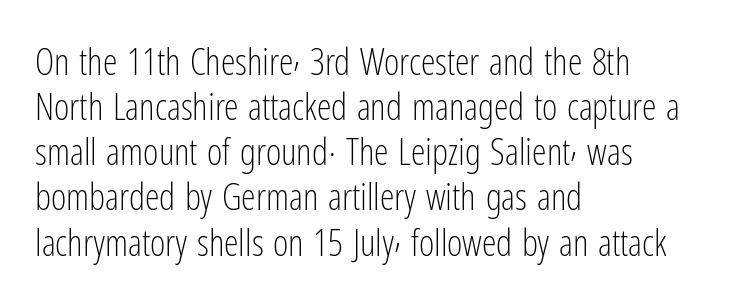
The image shows 37 px light, condensed sans-serif type, upright; set left-aligned, line spacing 1.22x, normal letter spacing, not underlined; low stroke contrast and a medium x-height.
